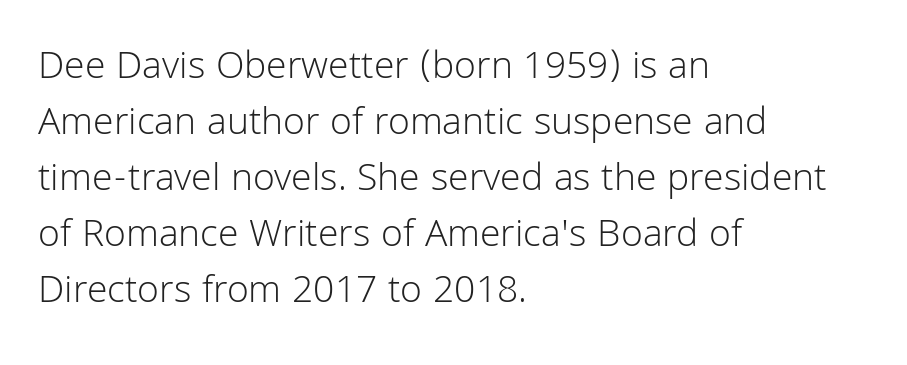
Q: Is the text bold? A: No.
Q: Is the text italic (slanted)? A: No, it is upright.
Q: Is the typeface a serif or a sans-serif typeface? A: Sans-serif.
Q: Is the text underlined? A: No.
Q: How is the paragraph aligned? A: Left-aligned.
Q: Is the spacing between letters normal or unusually wide? A: Normal.
Q: Is the spacing between lines tight, normal or loose? A: Normal.
Q: Width (condensed, normal, or wide)? A: Normal.
Q: Stroke contrast? A: Low.
Q: x-height? A: Medium.
Q: Monospaced? A: No.
